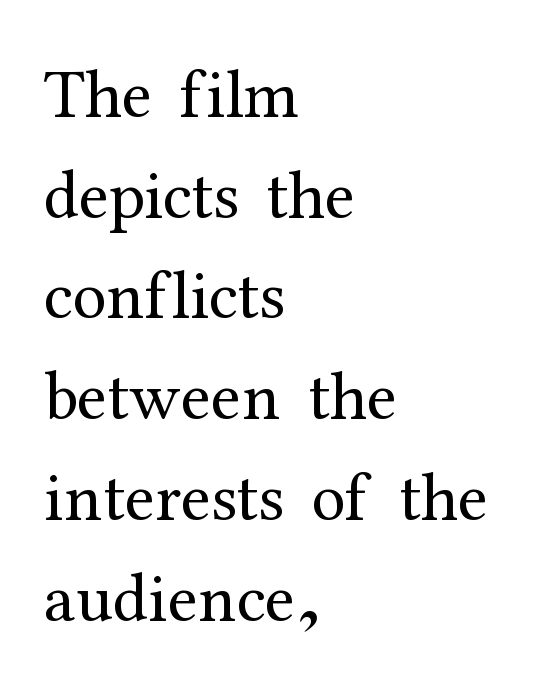
The image shows 69 px regular-weight serif type, upright; set left-aligned, normal line spacing (1.46x), normal letter spacing, not underlined; medium stroke contrast and a medium x-height.
